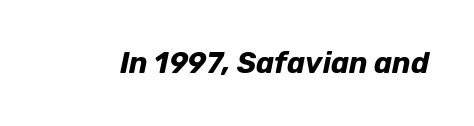
Q: Is the text bold? A: Yes.
Q: Is the text italic (slanted)? A: Yes, it leans right by about 12 degrees.
Q: Is the text underlined? A: No.
Q: Is the spacing between letters normal or unusually wide? A: Normal.
Q: Width (condensed, normal, or wide)? A: Normal.
Q: Stroke contrast? A: Low.
Q: x-height? A: Medium.
Q: Monospaced? A: No.
